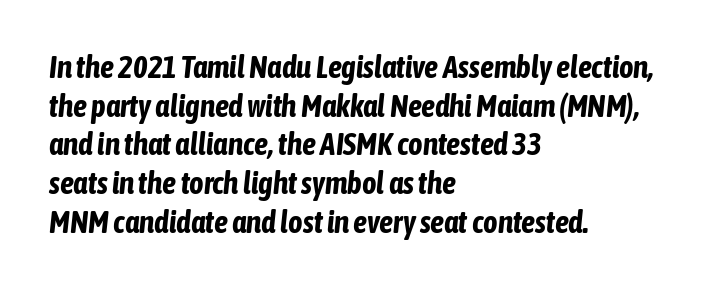
The image shows 31 px bold, condensed type, italic (leaning right); set left-aligned, normal line spacing (1.25x), normal letter spacing, not underlined; low stroke contrast and a medium x-height.
